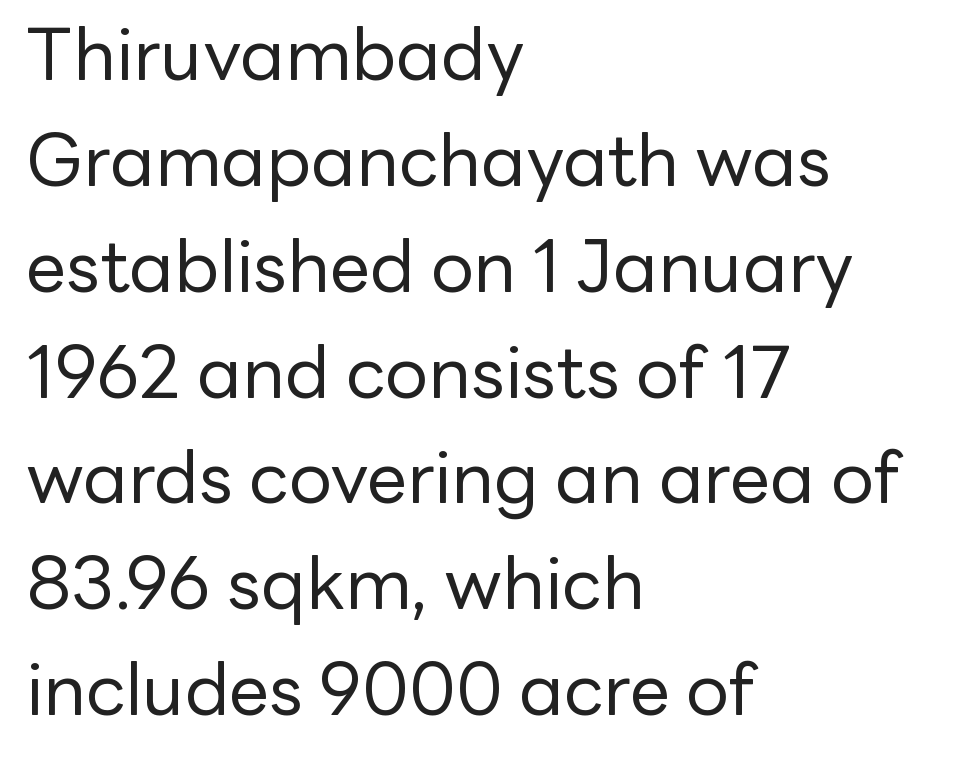
Q: Is the text bold? A: No.
Q: Is the text italic (slanted)? A: No, it is upright.
Q: Is the typeface a serif or a sans-serif typeface? A: Sans-serif.
Q: Is the text underlined? A: No.
Q: How is the paragraph aligned? A: Left-aligned.
Q: Is the spacing between letters normal or unusually wide? A: Normal.
Q: Is the spacing between lines tight, normal or loose? A: Normal.
Q: Width (condensed, normal, or wide)? A: Normal.
Q: Stroke contrast? A: Low.
Q: x-height? A: Medium.
Q: Monospaced? A: No.
